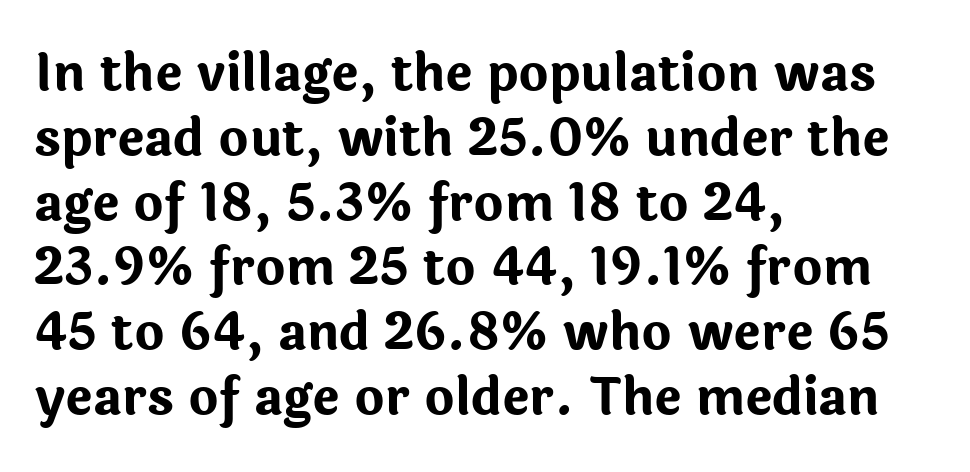
{"serif": "no", "italic": "no", "bold": "yes", "weight": "bold", "width": "normal", "stroke_contrast": "low", "x_height": "medium", "monospaced": "no", "underline": "no", "align": "left", "line_spacing": "normal", "line_spacing_ratio": 1.27, "letter_spacing": "normal", "letter_spacing_em": 0.0, "glyph_px": 51}
